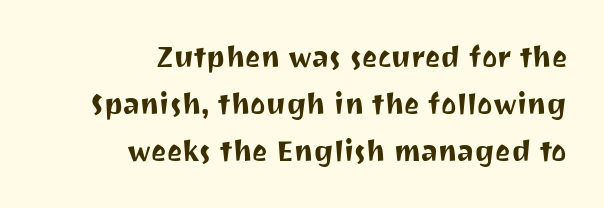
The image shows 29 px sans-serif type, upright; set right-aligned, normal line spacing (1.62x), normal letter spacing, not underlined; medium stroke contrast and a medium x-height.
